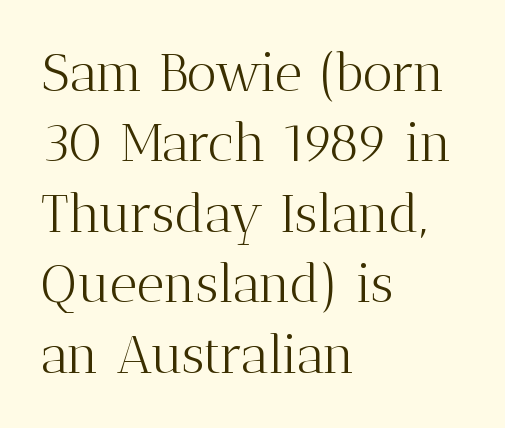
Spacing verdict: proportional, widths tailored to each character. Anything drawn beneath the words? Only blank space. Do the letters lean? They stand straight. Typeset ragged right — the left edge is the straight one. These lines are composed in type with serifs.
